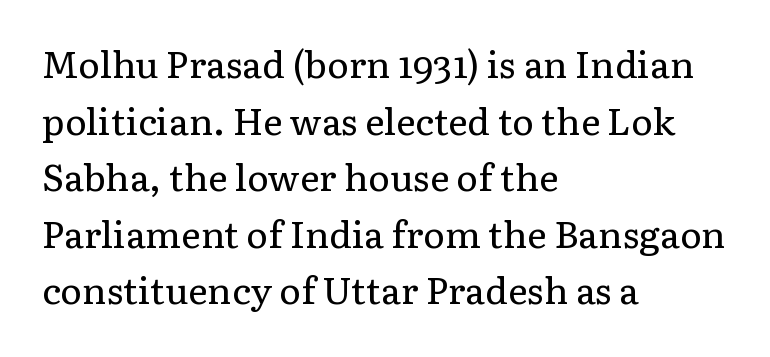
The image shows 37 px regular-weight serif type, upright; set left-aligned, normal line spacing (1.53x), normal letter spacing, not underlined; low stroke contrast and a medium x-height.
